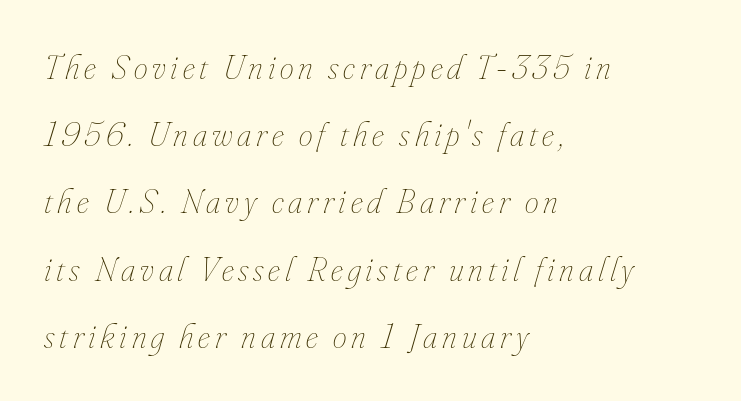
Is there much room between lines? Yes — plenty of vertical air separates them. Every character sits at an angle, as italics do. The letters look calm and open, with moderate or lighter stems. Looks like regular typesetting: each glyph gets only the width it needs. Leftover space on each line is placed entirely after the last word.
